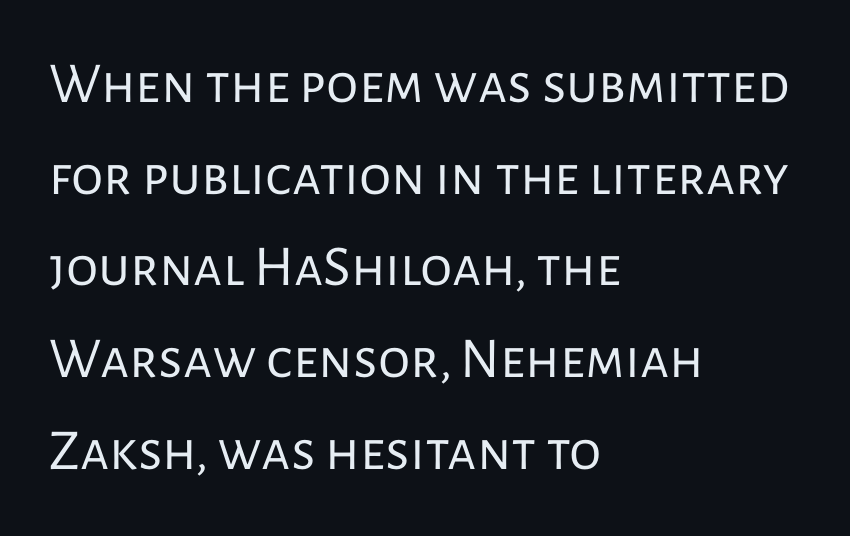
The image shows 58 px regular-weight sans-serif type, upright; set left-aligned, normal line spacing (1.58x), normal letter spacing, not underlined; low stroke contrast and a medium x-height.
